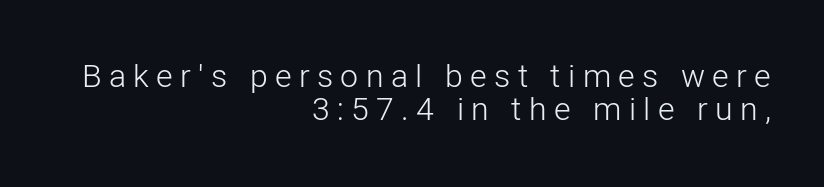
Q: Is the text bold? A: No.
Q: Is the text italic (slanted)? A: No, it is upright.
Q: Is the typeface a serif or a sans-serif typeface? A: Sans-serif.
Q: Is the text underlined? A: No.
Q: How is the paragraph aligned? A: Right-aligned.
Q: Is the spacing between letters normal or unusually wide? A: Unusually wide.
Q: Is the spacing between lines tight, normal or loose? A: Tight.
Q: Width (condensed, normal, or wide)? A: Normal.
Q: Stroke contrast? A: Low.
Q: x-height? A: Medium.
Q: Monospaced? A: No.
